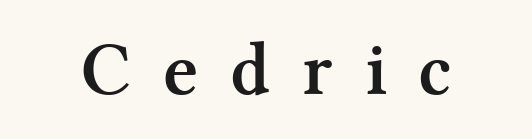
The image shows 76 px semibold serif type, upright; set unusually wide letter spacing (+0.42 em), not underlined; medium stroke contrast and a medium x-height.
